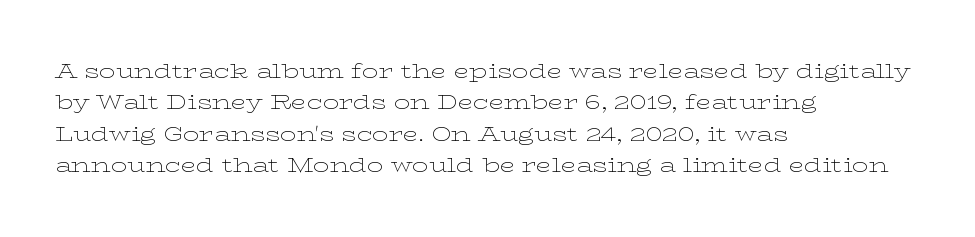
Line spacing here is normal. A typesetter would mark this as roman, not italic. The specimen omits any rule beneath the text block's lines. The rag falls on the right side of this text block. The characters are drawn with everyday or finer stroke widths.
